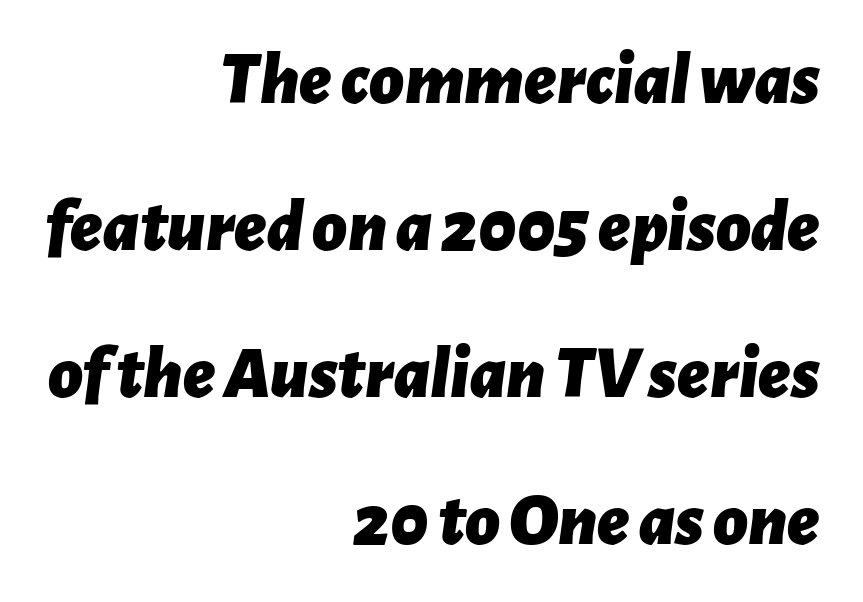
Q: Is the text bold? A: Yes.
Q: Is the text italic (slanted)? A: Yes, it leans right by about 7 degrees.
Q: Is the text underlined? A: No.
Q: How is the paragraph aligned? A: Right-aligned.
Q: Is the spacing between letters normal or unusually wide? A: Normal.
Q: Is the spacing between lines tight, normal or loose? A: Loose.
Q: Width (condensed, normal, or wide)? A: Normal.
Q: Stroke contrast? A: Low.
Q: x-height? A: Medium.
Q: Monospaced? A: No.
